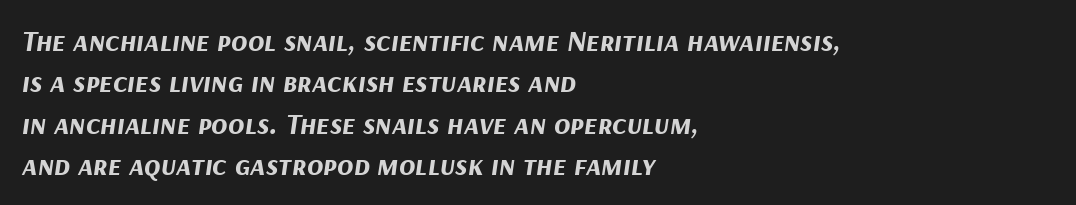
Q: Is the text bold? A: Yes.
Q: Is the text italic (slanted)? A: Yes, it leans right by about 9 degrees.
Q: Is the text underlined? A: No.
Q: How is the paragraph aligned? A: Left-aligned.
Q: Is the spacing between letters normal or unusually wide? A: Normal.
Q: Is the spacing between lines tight, normal or loose? A: Normal.
Q: Width (condensed, normal, or wide)? A: Normal.
Q: Stroke contrast? A: Medium.
Q: x-height? A: Medium.
Q: Monospaced? A: No.
